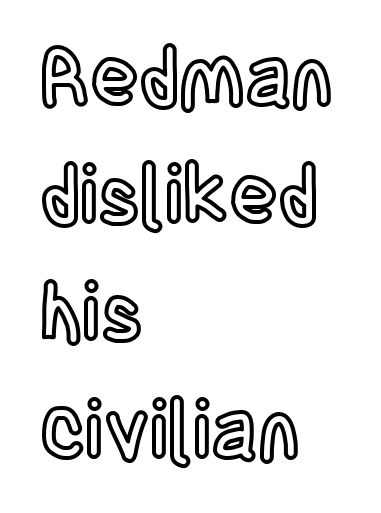
{"italic": "no", "width": "condensed", "x_height": "large", "monospaced": "no", "underline": "no", "align": "left", "line_spacing": "normal", "line_spacing_ratio": 1.47, "letter_spacing": "normal", "letter_spacing_em": 0.0, "glyph_px": 80}
